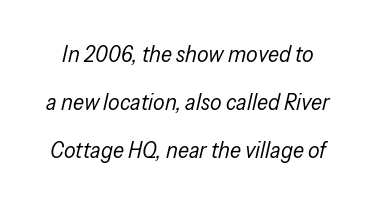
Q: Is the text bold? A: No.
Q: Is the text italic (slanted)? A: Yes, it leans right by about 13 degrees.
Q: Is the text underlined? A: No.
Q: Is the spacing between letters normal or unusually wide? A: Normal.
Q: Is the spacing between lines tight, normal or loose? A: Loose.
